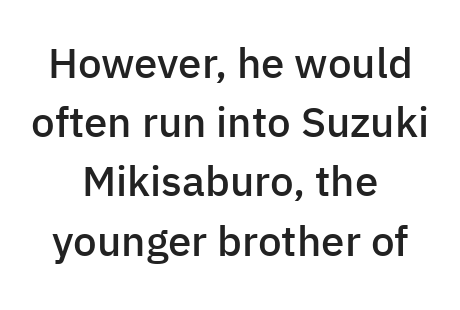
The image shows 42 px semibold sans-serif type, upright; set centered, normal line spacing (1.41x), normal letter spacing, not underlined; low stroke contrast and a medium x-height.
